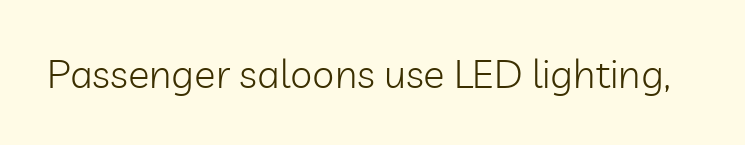
Q: Is the text bold? A: No.
Q: Is the text italic (slanted)? A: No, it is upright.
Q: Is the typeface a serif or a sans-serif typeface? A: Sans-serif.
Q: Is the text underlined? A: No.
Q: Is the spacing between letters normal or unusually wide? A: Normal.
Q: Width (condensed, normal, or wide)? A: Normal.
Q: Stroke contrast? A: Low.
Q: x-height? A: Medium.
Q: Monospaced? A: No.
